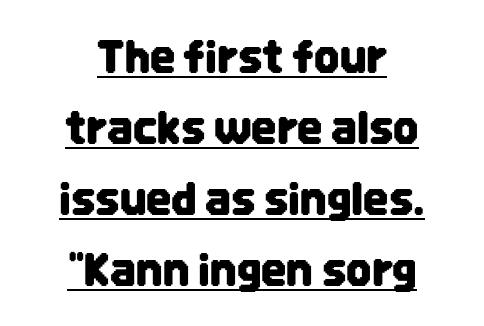
Q: Is the text italic (slanted)? A: No, it is upright.
Q: Is the typeface a serif or a sans-serif typeface? A: Sans-serif.
Q: Is the text underlined? A: Yes.
Q: How is the paragraph aligned? A: Centered.
Q: Is the spacing between letters normal or unusually wide? A: Normal.
Q: Is the spacing between lines tight, normal or loose? A: Normal.
Q: Width (condensed, normal, or wide)? A: Condensed.
Q: Stroke contrast? A: Low.
Q: x-height? A: Large.
Q: Monospaced? A: No.
